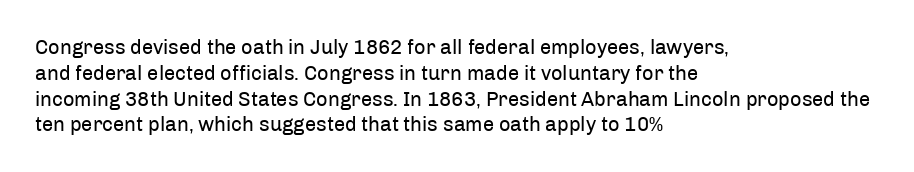
{"italic": "no", "bold": "no", "underline": "no", "align": "left", "line_spacing": "normal", "line_spacing_ratio": 1.29, "letter_spacing": "normal", "letter_spacing_em": 0.0, "glyph_px": 20}
